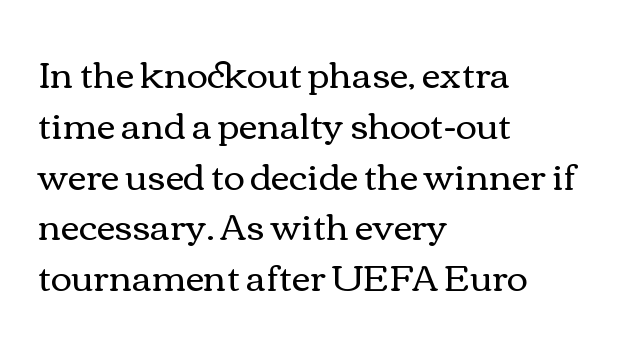
Q: Is the text bold? A: No.
Q: Is the text italic (slanted)? A: No, it is upright.
Q: Is the text underlined? A: No.
Q: How is the paragraph aligned? A: Left-aligned.
Q: Is the spacing between letters normal or unusually wide? A: Normal.
Q: Is the spacing between lines tight, normal or loose? A: Normal.
Q: Width (condensed, normal, or wide)? A: Wide.
Q: x-height? A: Medium.
Q: Monospaced? A: No.
